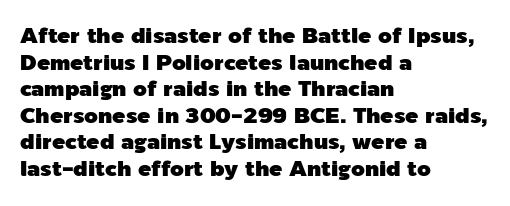
The image shows 22 px text type, upright; set left-aligned, line spacing 1.21x, normal letter spacing, not underlined.
